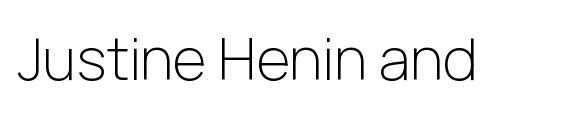
{"serif": "no", "italic": "no", "bold": "no", "weight": "light", "width": "normal", "stroke_contrast": "low", "x_height": "medium", "monospaced": "no", "underline": "no", "letter_spacing": "normal", "letter_spacing_em": 0.0, "glyph_px": 58}
